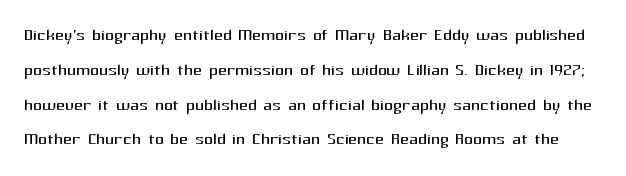
Summary of vertical rhythm: regular, with standard interline spacing. Nobody touched the tracking dial on this one. Each row of text sits above clean, open space. A quiet, ordinary-to-light weight characterises the typeface. The typography opts for an upright posture over an oblique one.
